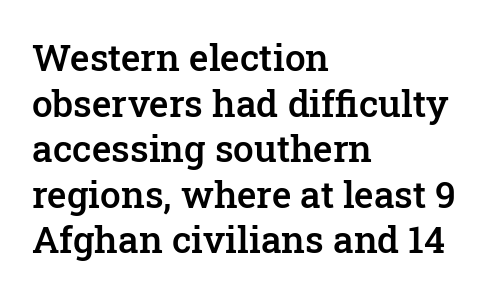
I'd call this a serif setting — the letters wear small feet. Caption: semibold face, moderately heavy strokes. In CSS terms this would be text-align: left. Think of a printed novel: that variable character pitch is what you see here.
